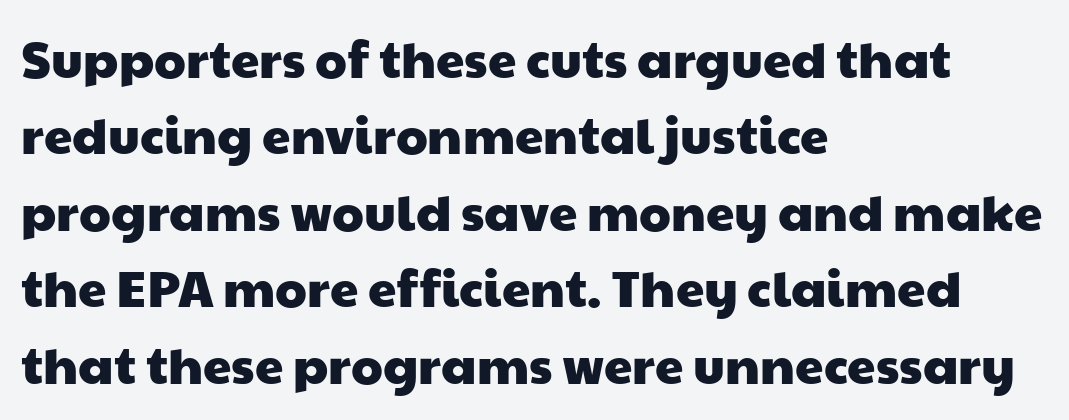
How are the letters spaced? Ordinarily, with no added tracking. A typesetter would label this face a sans. Successive baselines arrive at the customary interval. Does the copy run flush right? No — it runs flush left. Note the varied advance widths — an 'i' is clearly narrower than an 'm'. The space beneath each line is pristine and unruled.
